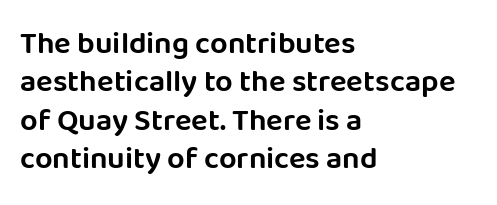
The image shows 31 px sans-serif type, upright; set left-aligned, line spacing 1.24x, normal letter spacing, not underlined; low stroke contrast and a large x-height.
